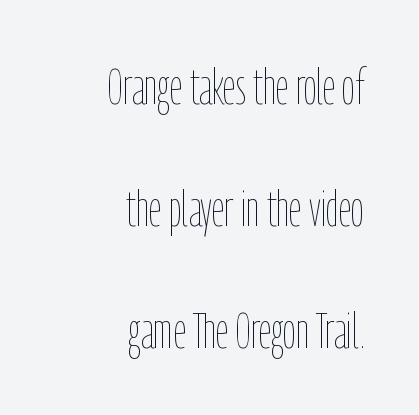
Q: Is the text bold? A: No.
Q: Is the text italic (slanted)? A: No, it is upright.
Q: Is the text underlined? A: No.
Q: How is the paragraph aligned? A: Right-aligned.
Q: Is the spacing between letters normal or unusually wide? A: Normal.
Q: Is the spacing between lines tight, normal or loose? A: Loose.
Q: Width (condensed, normal, or wide)? A: Condensed.
Q: Stroke contrast? A: Low.
Q: x-height? A: Medium.
Q: Monospaced? A: No.
